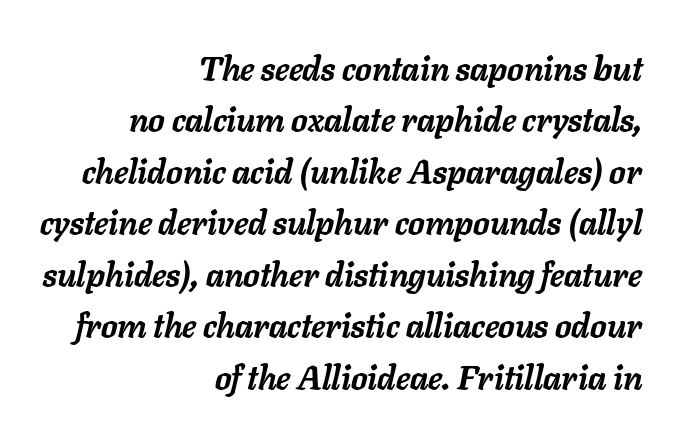
The image shows 33 px semibold type, italic (leaning right); set right-aligned, normal line spacing (1.56x), normal letter spacing, not underlined; low stroke contrast and a medium x-height.
